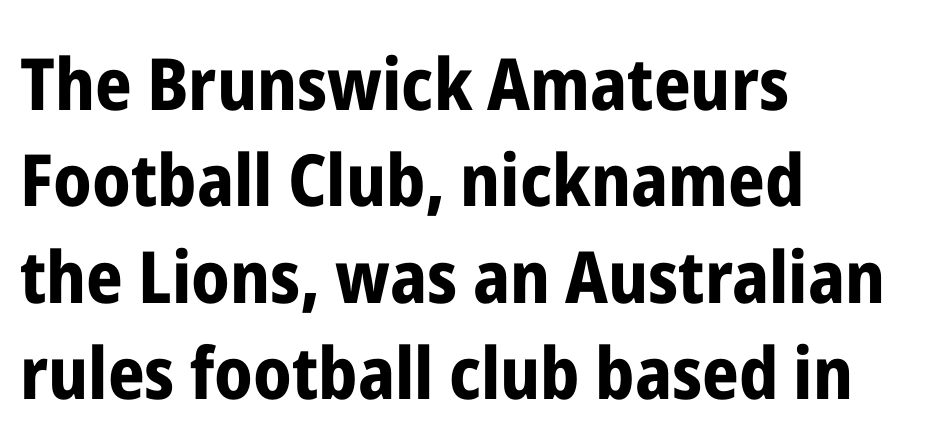
{"serif": "no", "italic": "no", "bold": "yes", "weight": "bold", "width": "condensed", "stroke_contrast": "low", "x_height": "medium", "monospaced": "no", "underline": "no", "align": "left", "line_spacing": "normal", "line_spacing_ratio": 1.34, "letter_spacing": "normal", "letter_spacing_em": 0.0, "glyph_px": 72}
